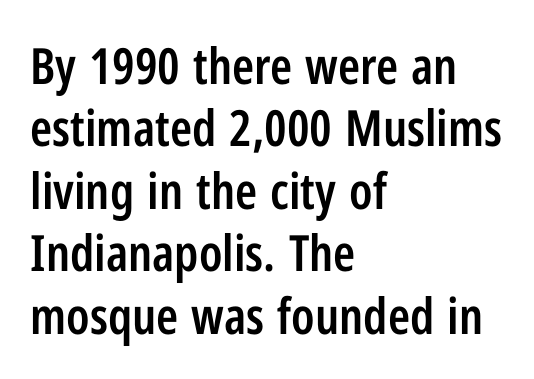
{"serif": "no", "italic": "no", "bold": "semi", "weight": "semibold", "width": "condensed", "stroke_contrast": "low", "x_height": "medium", "monospaced": "no", "underline": "no", "align": "left", "line_spacing": "normal", "line_spacing_ratio": 1.25, "letter_spacing": "normal", "letter_spacing_em": 0.0, "glyph_px": 50}
